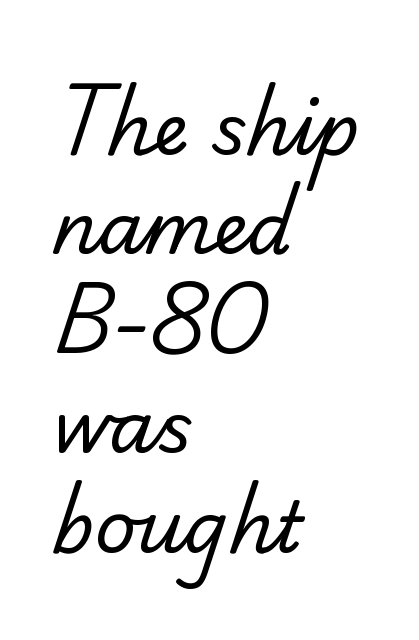
Q: Is the text bold? A: No.
Q: Is the typeface a serif or a sans-serif typeface? A: Serif.
Q: Is the text underlined? A: No.
Q: How is the paragraph aligned? A: Left-aligned.
Q: Is the spacing between letters normal or unusually wide? A: Normal.
Q: Is the spacing between lines tight, normal or loose? A: Normal.
Q: Width (condensed, normal, or wide)? A: Normal.
Q: Stroke contrast? A: Low.
Q: x-height? A: Small.
Q: Monospaced? A: No.
